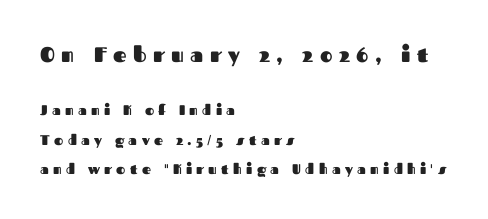
Whoever set this made the first block the dominant, larger element. Leading is clearly above the norm, producing a sparse column. A clean baseline with only descenders dipping below it. The passage shown is emphatically bold.
